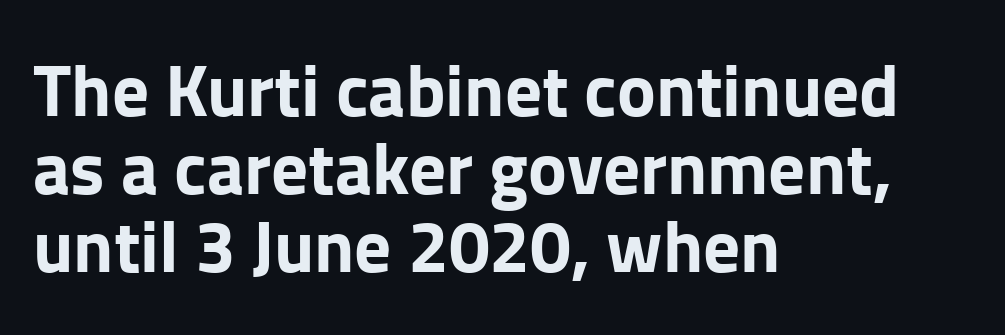
Check where the strokes stop: nothing finishes them off — pure sans. Nope, not italic — everything's standing straight. The words here are not underlined. Students, note that the glyphs here touch the page at normal intervals. Vertically, the passage feels compressed, each row crowding the next.
